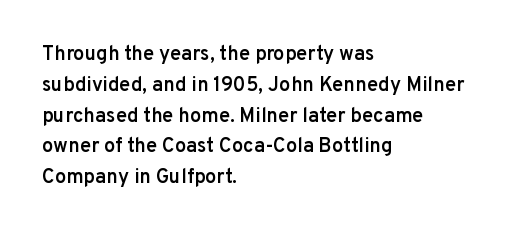
Q: Is the text bold? A: Semi-bold.
Q: Is the text italic (slanted)? A: No, it is upright.
Q: Is the text underlined? A: No.
Q: How is the paragraph aligned? A: Left-aligned.
Q: Is the spacing between letters normal or unusually wide? A: Normal.
Q: Is the spacing between lines tight, normal or loose? A: Normal.
